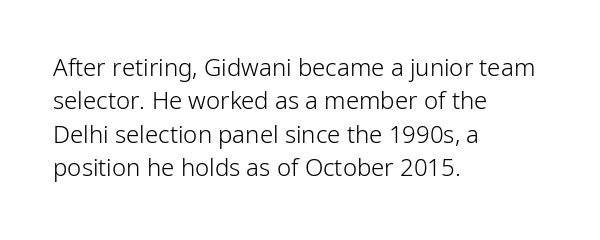
The letterforms sit at book weight or below. Posture: straight, roman, zero tilt. Tracking value appears to be zero — textbook default spacing. The passage shown stacks its lines at a standard gap. Is the block centered? No — it sits flush against the left margin. The foot of each line stays bare and open.
